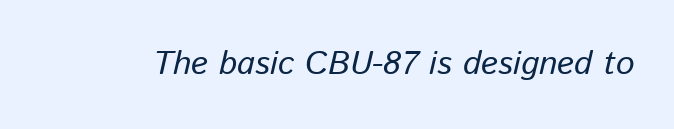
Q: Is the text italic (slanted)? A: Yes, it leans right by about 13 degrees.
Q: Is the text underlined? A: No.
Q: Is the spacing between letters normal or unusually wide? A: Normal.
Q: Width (condensed, normal, or wide)? A: Normal.
Q: Stroke contrast? A: Low.
Q: x-height? A: Medium.
Q: Monospaced? A: No.
